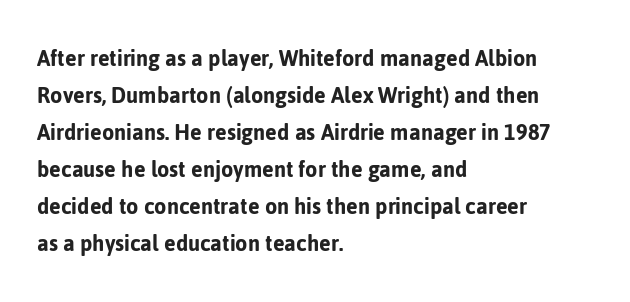
Q: Is the text italic (slanted)? A: No, it is upright.
Q: Is the text underlined? A: No.
Q: How is the paragraph aligned? A: Left-aligned.
Q: Is the spacing between letters normal or unusually wide? A: Normal.
Q: Is the spacing between lines tight, normal or loose? A: Normal.
